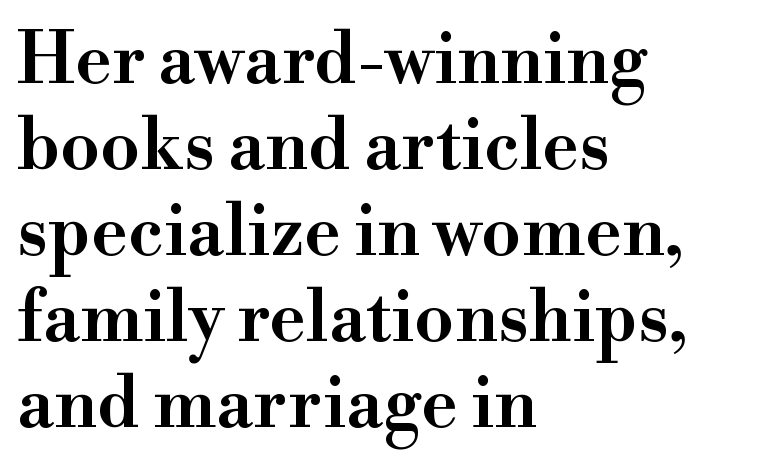
Q: Is the text bold? A: Semi-bold.
Q: Is the text italic (slanted)? A: No, it is upright.
Q: Is the typeface a serif or a sans-serif typeface? A: Serif.
Q: Is the text underlined? A: No.
Q: How is the paragraph aligned? A: Left-aligned.
Q: Is the spacing between letters normal or unusually wide? A: Normal.
Q: Width (condensed, normal, or wide)? A: Normal.
Q: Stroke contrast? A: High.
Q: x-height? A: Small.
Q: Monospaced? A: No.
